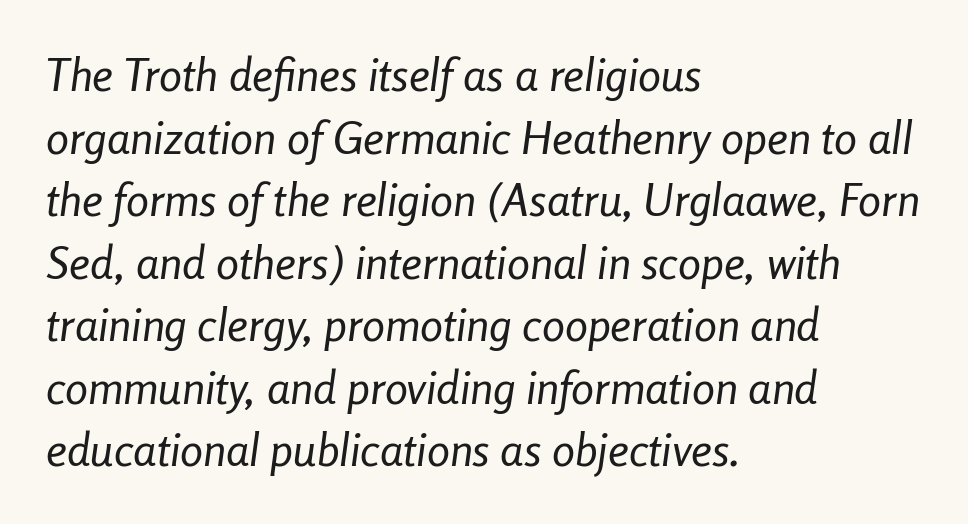
The strokes are not fattened; the text isn't bold. Designer's note — italics engaged. If you drew a ruler down the left edge, every line would touch it. The letters advance in unequal steps, a hallmark of proportional type. Look at the tracking — it's just the regular setting, nothing added. Interline gaps are of average width in this sample.
